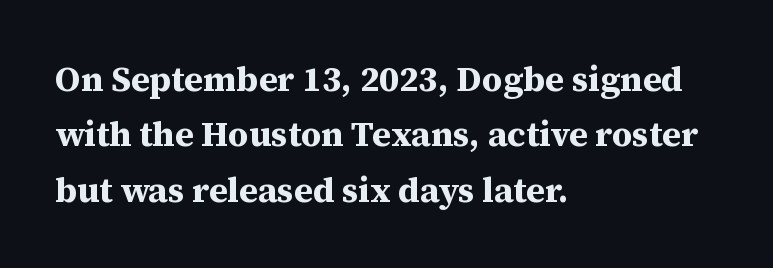
How would I describe the line gaps? Plain and ordinary. Emphasis by weight is at full strength: bold. The tracking reads as untouched default to a designer's eye. To sum up the face: it has serifs. Vertical strokes here are truly vertical.
